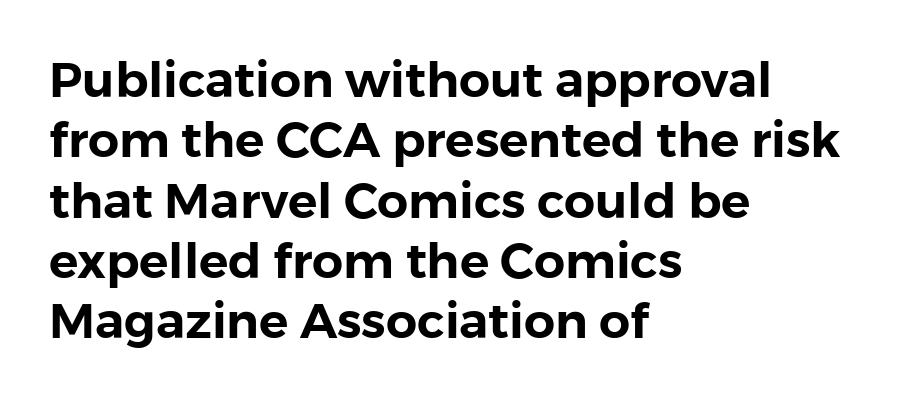
Q: Is the text italic (slanted)? A: No, it is upright.
Q: Is the typeface a serif or a sans-serif typeface? A: Sans-serif.
Q: Is the text underlined? A: No.
Q: How is the paragraph aligned? A: Left-aligned.
Q: Is the spacing between letters normal or unusually wide? A: Normal.
Q: Width (condensed, normal, or wide)? A: Normal.
Q: x-height? A: Medium.
Q: Monospaced? A: No.
